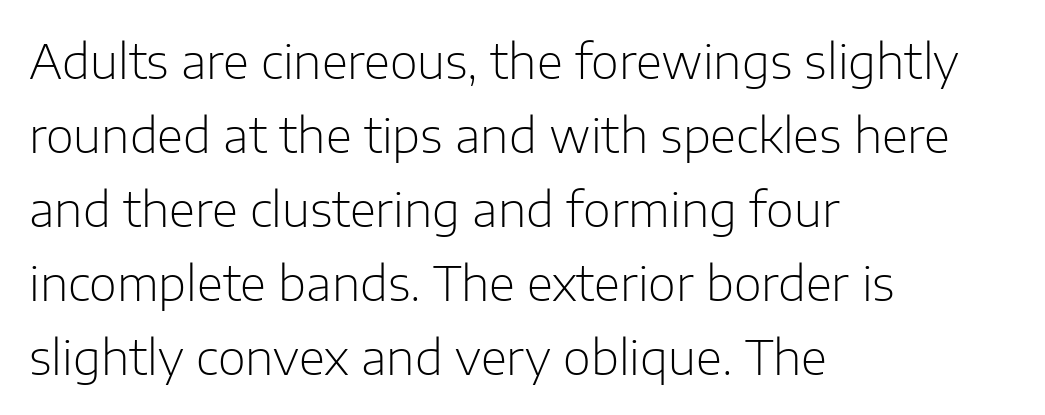
The image shows 48 px light sans-serif type, upright; set left-aligned, normal line spacing (1.54x), normal letter spacing, not underlined; low stroke contrast and a medium x-height.
